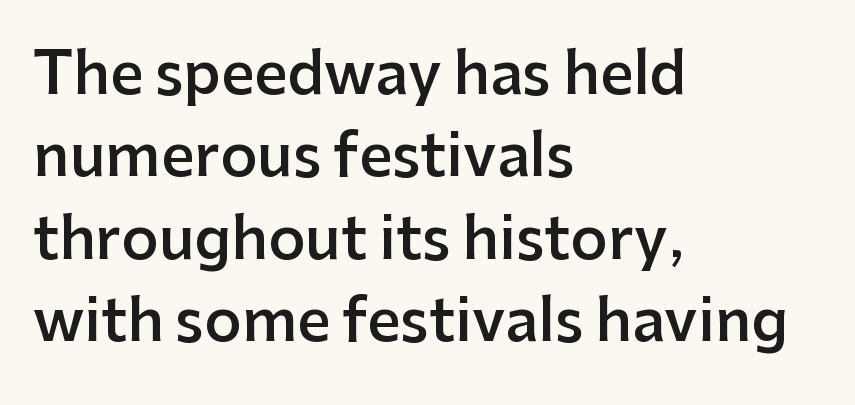
Q: Is the text bold? A: Semi-bold.
Q: Is the text italic (slanted)? A: No, it is upright.
Q: Is the typeface a serif or a sans-serif typeface? A: Sans-serif.
Q: Is the text underlined? A: No.
Q: How is the paragraph aligned? A: Left-aligned.
Q: Is the spacing between letters normal or unusually wide? A: Normal.
Q: Is the spacing between lines tight, normal or loose? A: Normal.
Q: Width (condensed, normal, or wide)? A: Normal.
Q: Stroke contrast? A: Low.
Q: x-height? A: Medium.
Q: Monospaced? A: No.
